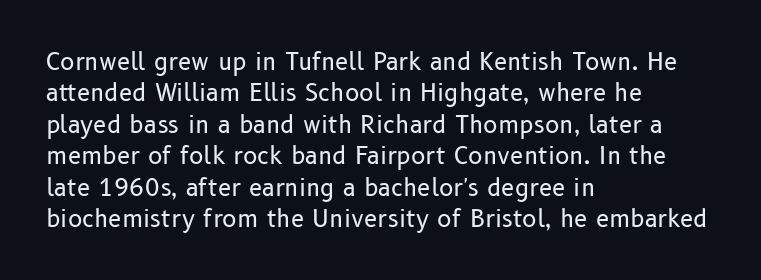
What stands out about the letter spacing? Nothing — it is the standard amount. Unmarked baselines from the first word to the last. The rendering anchors every line to the left-hand side. Regarding leading, the lines here are spaced in the standard way. Compared with a typical body face, this is equally light or lighter still. In terms of posture, this sample is upright.
